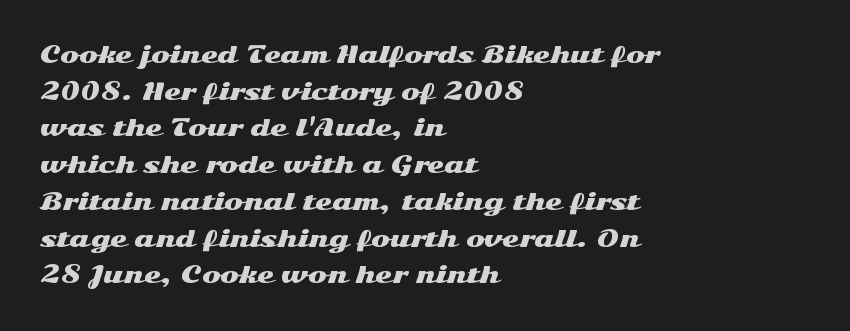
Q: Is the text italic (slanted)? A: Yes.
Q: Is the text underlined? A: No.
Q: How is the paragraph aligned? A: Left-aligned.
Q: Is the spacing between letters normal or unusually wide? A: Normal.
Q: Is the spacing between lines tight, normal or loose? A: Normal.
